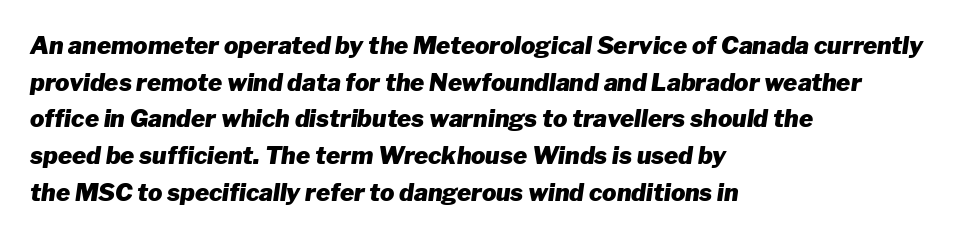
The foot of each line stays bare and open. In CSS terms this would be text-align: left. Would a proofreader flag this as italicized? Yes. The strokes are fattened all the way to bold.
